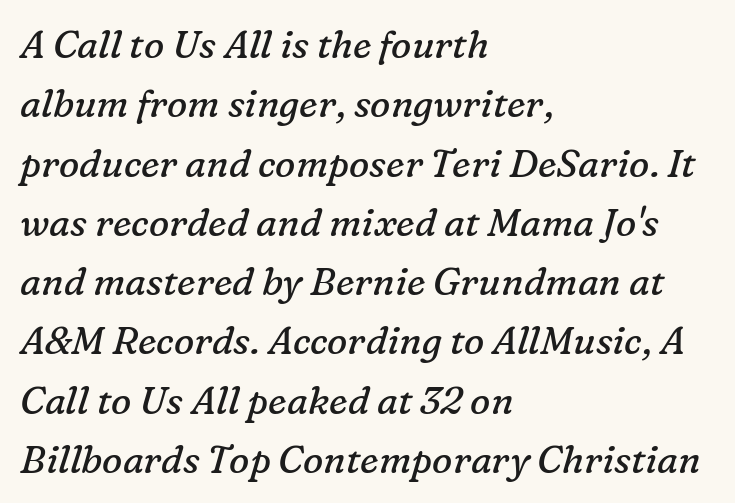
The image shows 38 px regular-weight serif type, italic (leaning right); set left-aligned, normal line spacing (1.56x), normal letter spacing, not underlined; low stroke contrast and a medium x-height.
